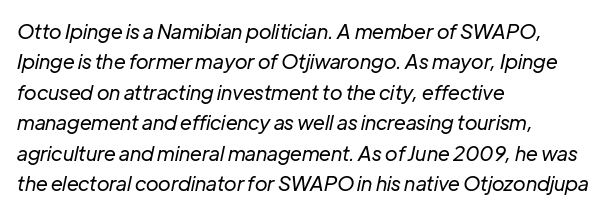
The image shows 20 px text type, italic (leaning right); set left-aligned, normal line spacing (1.52x), normal letter spacing, not underlined.
